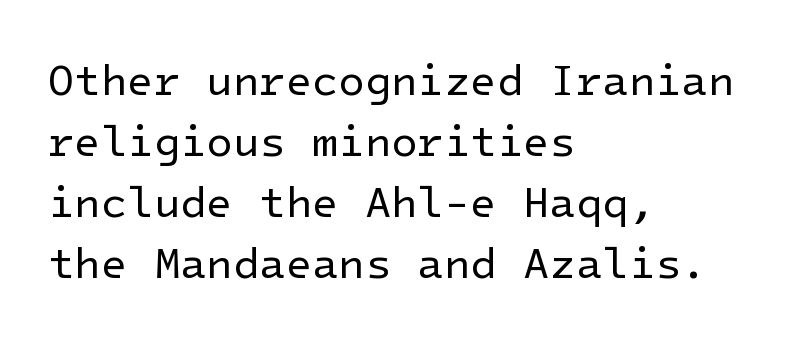
{"serif": "no", "italic": "no", "bold": "no", "weight": "regular", "width": "normal", "stroke_contrast": "low", "x_height": "medium", "underline": "no", "align": "left", "line_spacing": "normal", "line_spacing_ratio": 1.42, "letter_spacing": "normal", "letter_spacing_em": 0.0, "glyph_px": 43}
